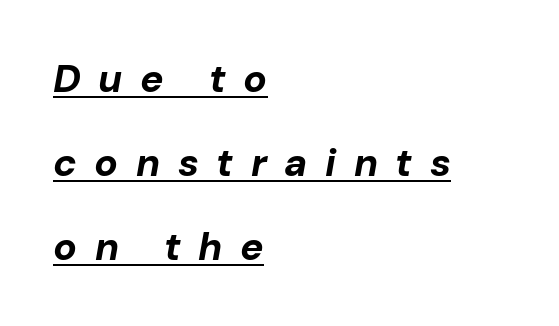
The face used here is rendered with a markedly widened letterfit. These lines are rendered in a variable-pitch font. The rendering uses the underline text-decoration. The paragraph shown leans on its left margin. Notice the wide empty band between every row — that's loose leading.
